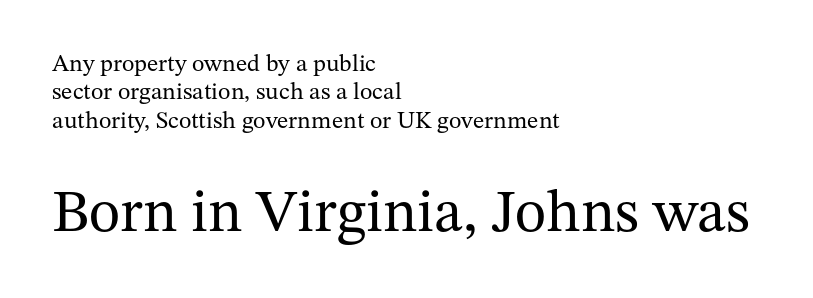
Compare the two chunks: the lower has the greater cap height. Glance below the letters and you will spot only blank space. This rendering uses left alignment, leaving the right contour irregular. The type sits square on the baseline with zero lean.
